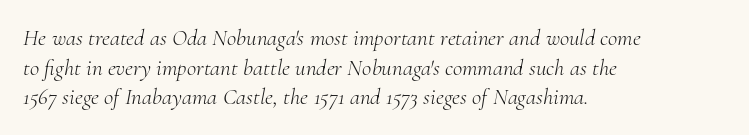
The letters are slanted; this is an italic face. Honestly, the letter spacing is just normal — you wouldn't notice it. Whoever set this chose a conventional vertical rhythm. Clear beneath every line of the passage.
